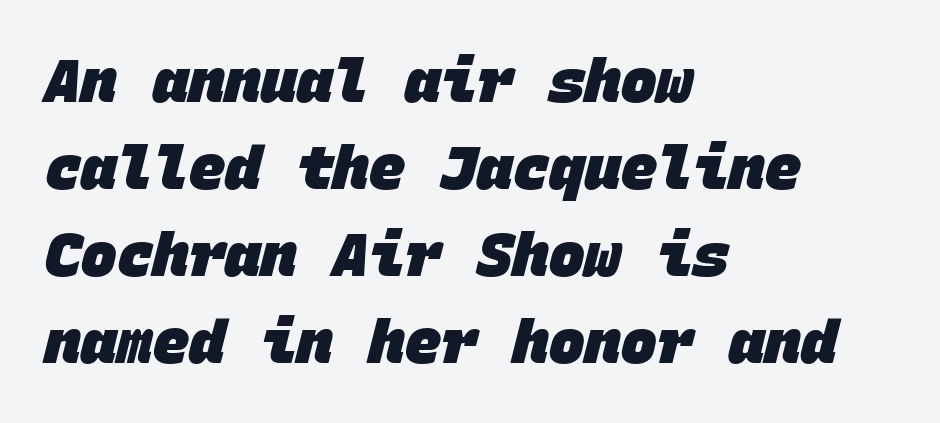
The face used here is monospaced, like something from a code editor. The strokes are fattened all the way to bold. To sum up the face: it is a sans, with no serifs. Compared with typical body copy, the letter spacing here is the same.
